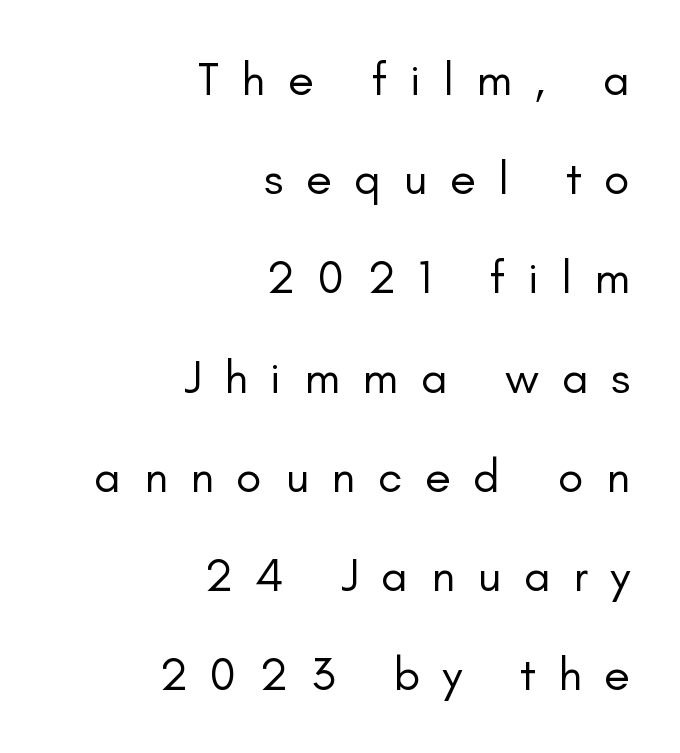
Letter spacing: wide. No extra ink here — the face is not bold. A typesetter would mark this as roman, not italic. Beneath every word, the page is bare. Regarding serifs, this sample does without them. The line-height multiplier appears high, well above default.
